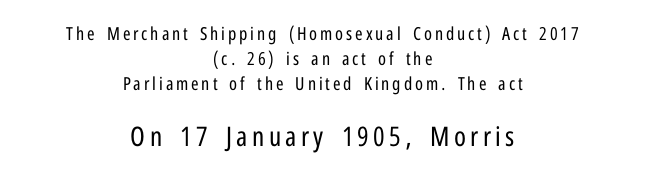
The image shows 27 px text type, upright; set centered, normal line spacing (1.4x), not underlined; the second (bottom) block is 1.5x larger.
